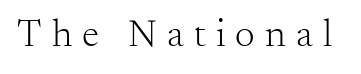
{"serif": "yes", "italic": "no", "bold": "no", "weight": "light", "width": "normal", "stroke_contrast": "medium", "x_height": "small", "monospaced": "no", "underline": "no", "letter_spacing": "wide", "letter_spacing_em": 0.26, "glyph_px": 39}
